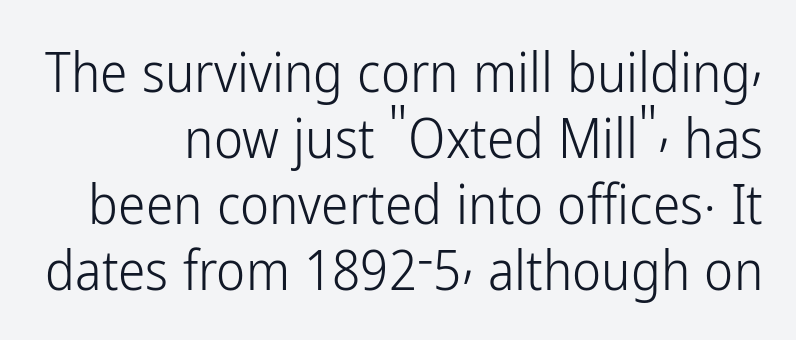
Q: Is the text bold? A: No.
Q: Is the text italic (slanted)? A: No, it is upright.
Q: Is the typeface a serif or a sans-serif typeface? A: Sans-serif.
Q: Is the text underlined? A: No.
Q: Is the spacing between letters normal or unusually wide? A: Normal.
Q: Width (condensed, normal, or wide)? A: Condensed.
Q: Stroke contrast? A: Low.
Q: x-height? A: Medium.
Q: Monospaced? A: No.
